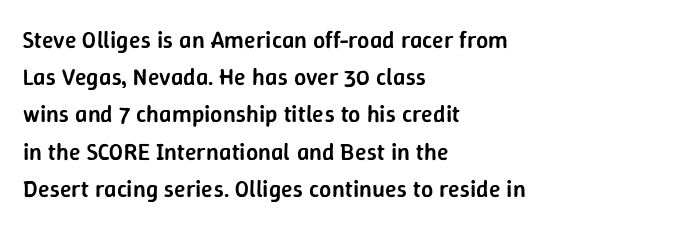
The image shows 24 px text type, upright; set left-aligned, normal line spacing (1.55x), normal letter spacing, not underlined.
